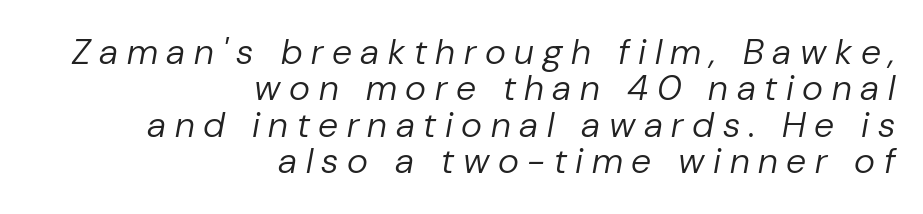
The image shows 36 px regular-weight type, italic (leaning right); set right-aligned, tight line spacing (1.01x), unusually wide letter spacing (+0.24 em), not underlined; low stroke contrast and a medium x-height.
